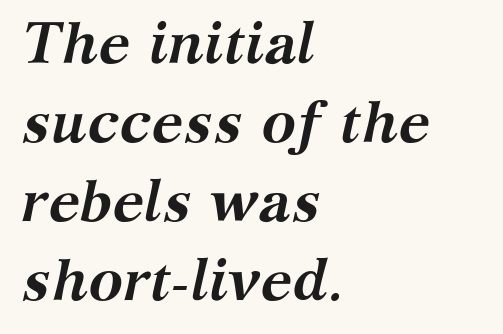
The image shows 58 px semibold serif type, italic (leaning right); set left-aligned, normal line spacing (1.36x), normal letter spacing, not underlined; medium stroke contrast and a medium x-height.
